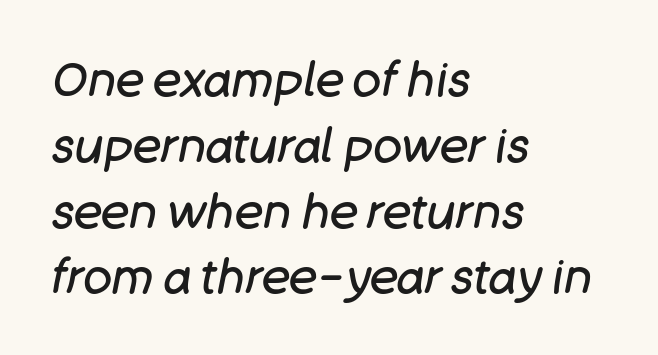
{"italic": "yes", "lean": "right", "slant_degrees": 11, "bold": "no", "weight": "regular", "width": "normal", "stroke_contrast": "low", "x_height": "large", "monospaced": "no", "underline": "no", "align": "left", "line_spacing": "normal", "line_spacing_ratio": 1.37, "letter_spacing": "normal", "letter_spacing_em": 0.0, "glyph_px": 48}
